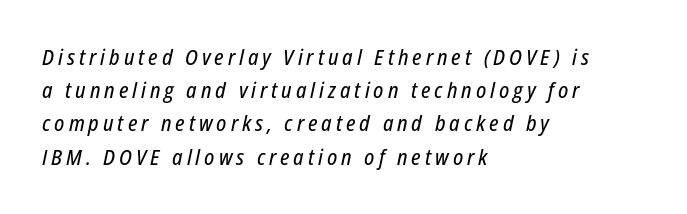
Q: Is the text italic (slanted)? A: Yes, it leans right by about 12 degrees.
Q: Is the text underlined? A: No.
Q: How is the paragraph aligned? A: Left-aligned.
Q: Is the spacing between lines tight, normal or loose? A: Normal.
